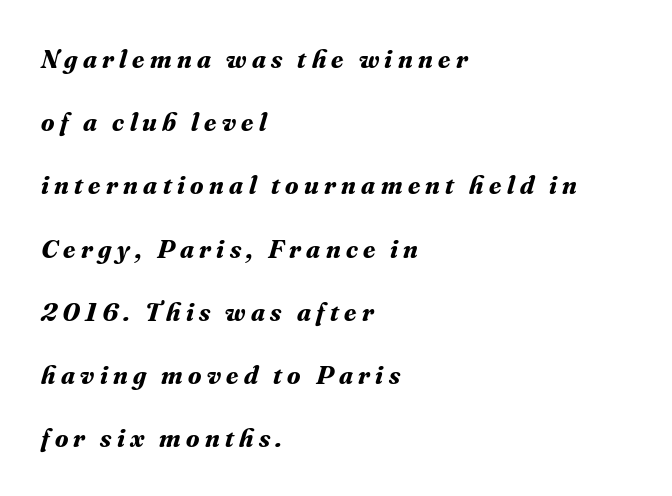
{"italic": "yes", "lean": "right", "slant_degrees": 16, "bold": "yes", "underline": "no", "align": "left", "line_spacing": "loose", "line_spacing_ratio": 2.34, "letter_spacing": "wide", "letter_spacing_em": 0.2, "glyph_px": 27}
